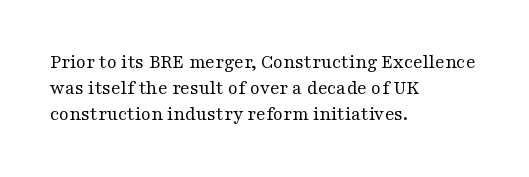
Interline gaps are of average width in this sample. Style check: upright. Tracking here is standard; glyphs follow each other at the usual distance. Stroke mass is kept to a normal reading level or below. Beneath every word, the page is bare. Leftover space on each line is placed entirely after the last word.
